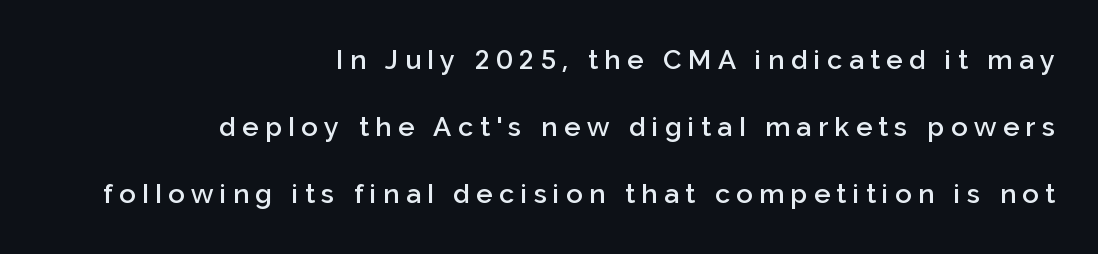
Q: Is the text bold? A: Semi-bold.
Q: Is the text italic (slanted)? A: No, it is upright.
Q: Is the text underlined? A: No.
Q: How is the paragraph aligned? A: Right-aligned.
Q: Is the spacing between letters normal or unusually wide? A: Unusually wide.
Q: Is the spacing between lines tight, normal or loose? A: Loose.
